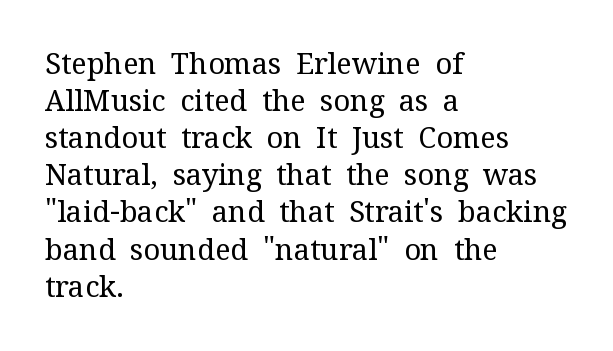
{"serif": "yes", "italic": "no", "bold": "no", "weight": "regular", "width": "normal", "stroke_contrast": "medium", "x_height": "medium", "monospaced": "no", "underline": "no", "align": "left", "line_spacing": "normal", "line_spacing_ratio": 1.28, "letter_spacing": "normal", "letter_spacing_em": 0.0, "glyph_px": 29}
